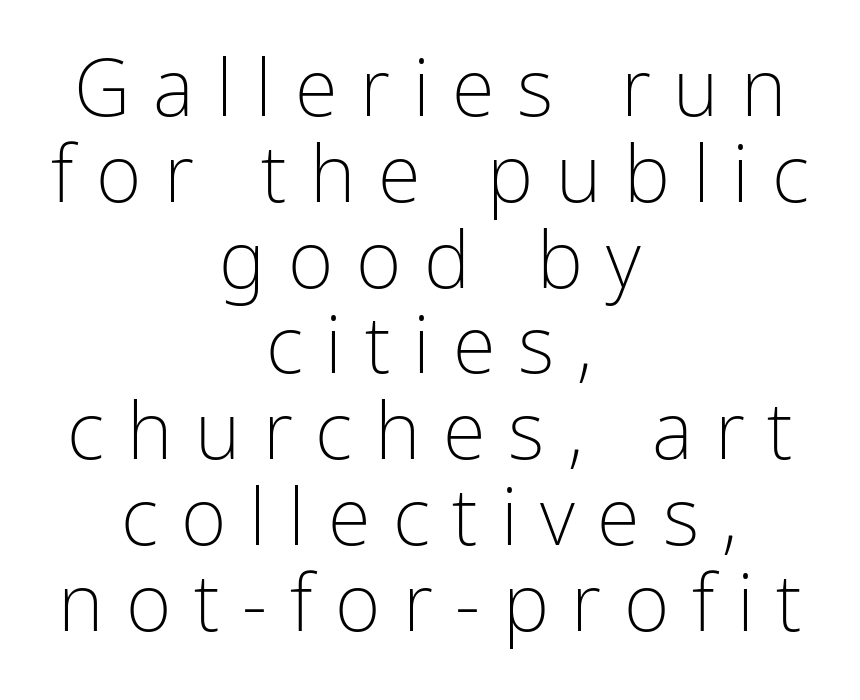
{"serif": "no", "italic": "no", "bold": "no", "weight": "light", "width": "condensed", "stroke_contrast": "low", "x_height": "medium", "monospaced": "no", "underline": "no", "align": "center", "line_spacing": "tight", "line_spacing_ratio": 1.1, "letter_spacing": "wide", "letter_spacing_em": 0.29, "glyph_px": 78}
